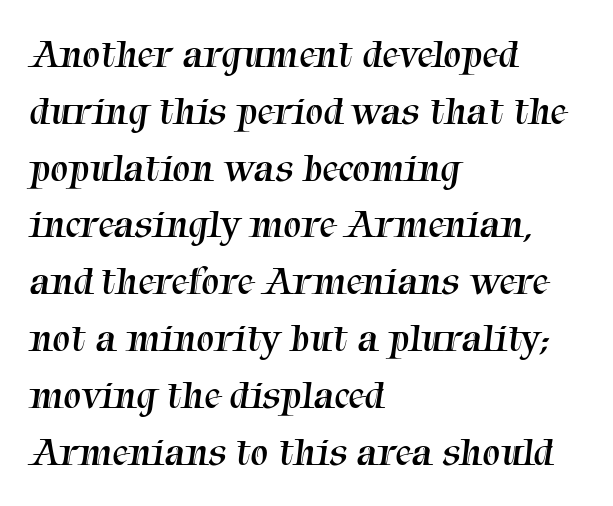
Vertical stems look standard width or narrower in stroke. Whoever set this chose a conventional vertical rhythm. The passage shown is typed in a proportional face where columns would drift. This rendering uses left alignment, leaving the right contour irregular.
